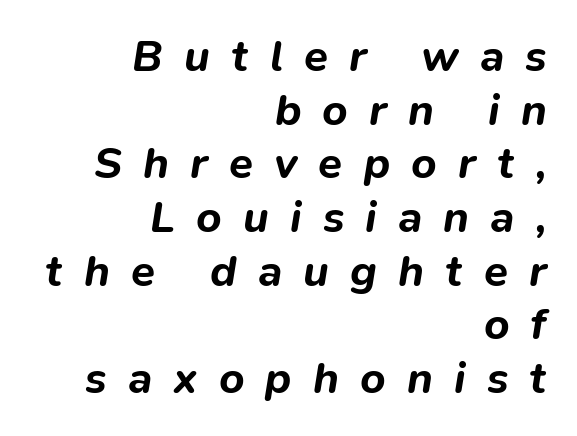
The image shows 44 px bold type, italic (leaning right); set right-aligned, line spacing 1.22x, unusually wide letter spacing (+0.48 em), not underlined; low stroke contrast and a medium x-height.
